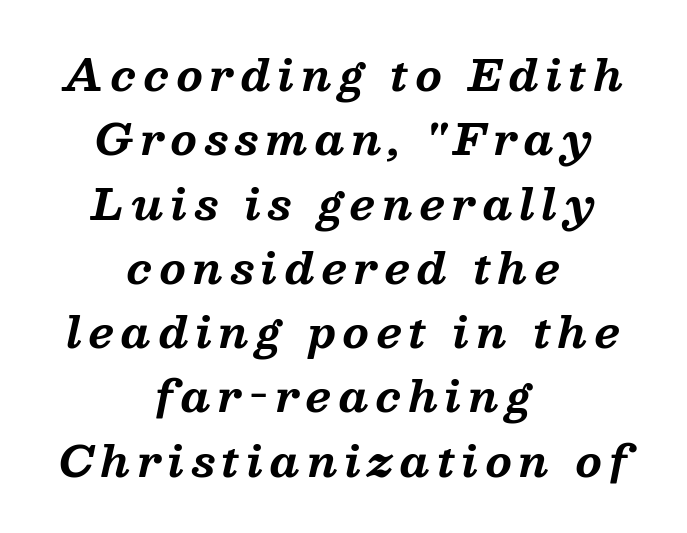
Q: Is the text bold? A: Yes.
Q: Is the text italic (slanted)? A: Yes, it leans right by about 13 degrees.
Q: Is the typeface a serif or a sans-serif typeface? A: Serif.
Q: Is the text underlined? A: No.
Q: How is the paragraph aligned? A: Centered.
Q: Is the spacing between lines tight, normal or loose? A: Normal.
Q: Width (condensed, normal, or wide)? A: Normal.
Q: Stroke contrast? A: Medium.
Q: x-height? A: Medium.
Q: Monospaced? A: No.
